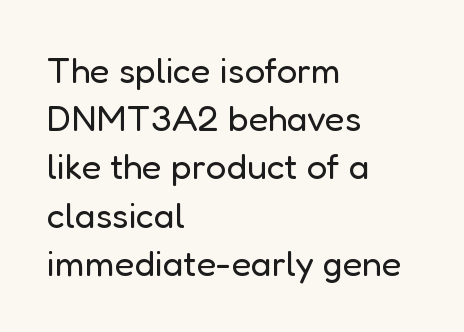
The image shows 36 px regular-weight sans-serif type, upright; set left-aligned, normal line spacing (1.34x), normal letter spacing, not underlined; low stroke contrast and a medium x-height.
